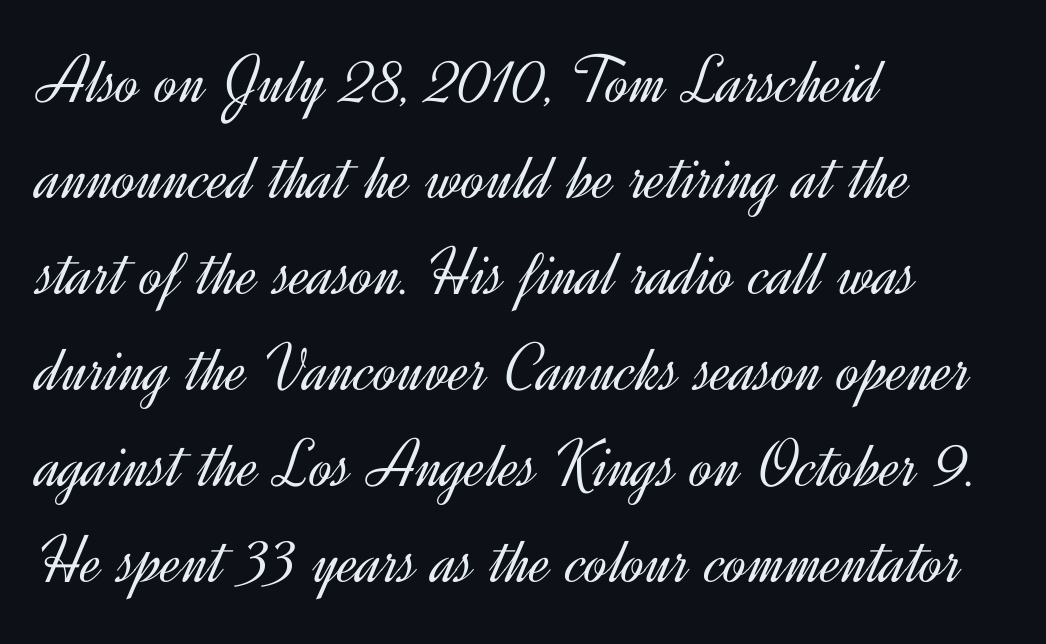
Does the copy run flush right? No — it runs flush left. Nothing heavy about these letters — not bold at all. A typesetter would call this proportional, since set widths differ per character. Honestly, the row spacing looks completely unremarkable.
